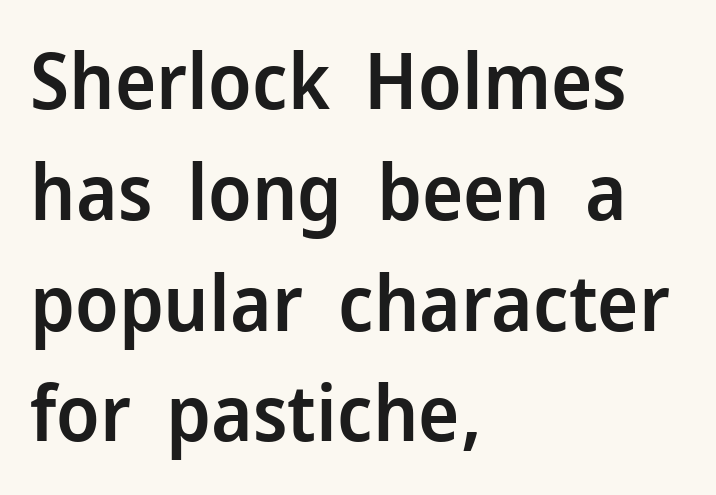
Q: Is the text bold? A: Semi-bold.
Q: Is the text italic (slanted)? A: No, it is upright.
Q: Is the typeface a serif or a sans-serif typeface? A: Sans-serif.
Q: Is the text underlined? A: No.
Q: How is the paragraph aligned? A: Left-aligned.
Q: Is the spacing between letters normal or unusually wide? A: Normal.
Q: Is the spacing between lines tight, normal or loose? A: Normal.
Q: Width (condensed, normal, or wide)? A: Normal.
Q: Stroke contrast? A: Low.
Q: x-height? A: Medium.
Q: Monospaced? A: No.
